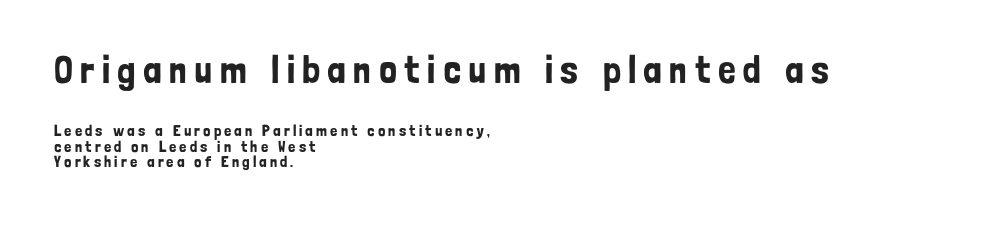
The image shows 39 px condensed sans-serif type, upright; set left-aligned, tight line spacing (0.99x), not underlined; the first (top) block is 2.44x larger; low stroke contrast and a medium x-height.
